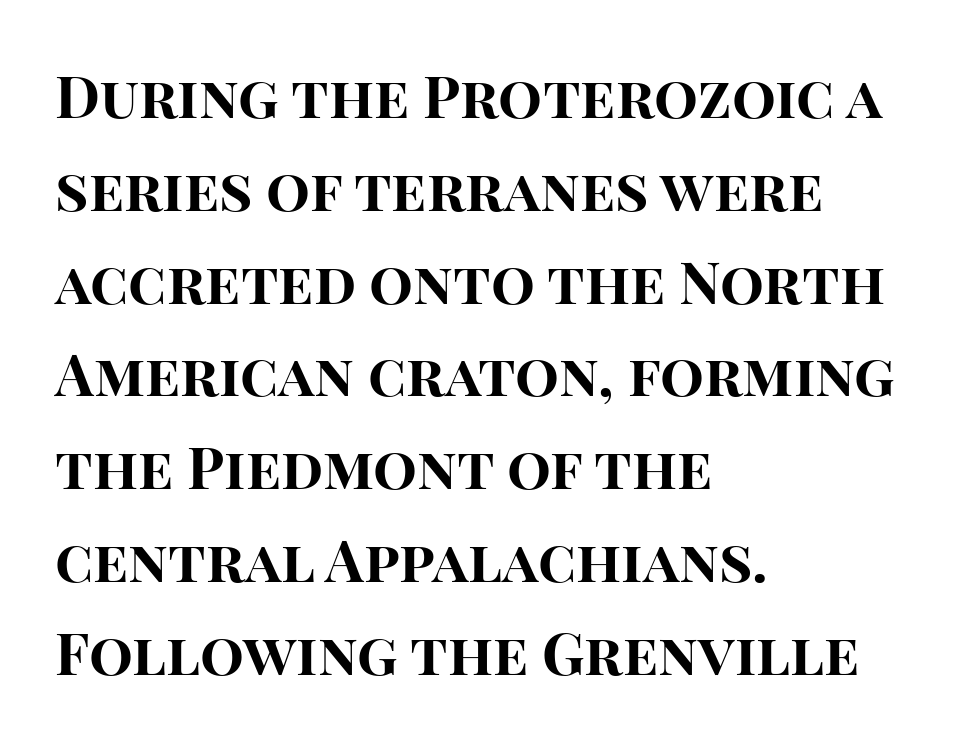
{"serif": "no", "italic": "no", "bold": "yes", "weight": "bold", "width": "normal", "stroke_contrast": "high", "x_height": "large", "monospaced": "no", "underline": "no", "align": "left", "line_spacing": "normal", "line_spacing_ratio": 1.6, "letter_spacing": "normal", "letter_spacing_em": 0.0, "glyph_px": 58}
